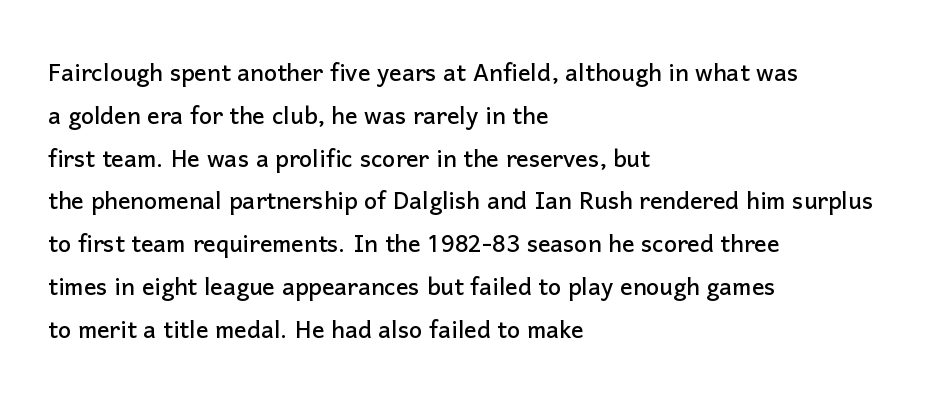
Q: Is the text italic (slanted)? A: No, it is upright.
Q: Is the typeface a serif or a sans-serif typeface? A: Sans-serif.
Q: Is the text underlined? A: No.
Q: How is the paragraph aligned? A: Left-aligned.
Q: Is the spacing between letters normal or unusually wide? A: Normal.
Q: Is the spacing between lines tight, normal or loose? A: Normal.
Q: Width (condensed, normal, or wide)? A: Normal.
Q: Stroke contrast? A: Low.
Q: x-height? A: Medium.
Q: Monospaced? A: No.
